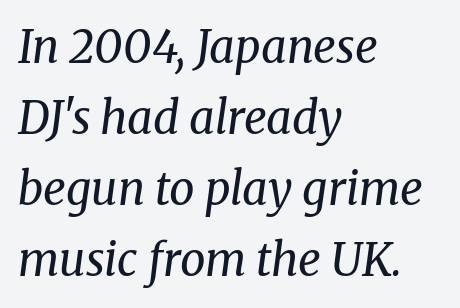
Q: Is the text bold? A: No.
Q: Is the text italic (slanted)? A: Yes, it leans right by about 8 degrees.
Q: Is the typeface a serif or a sans-serif typeface? A: Serif.
Q: Is the text underlined? A: No.
Q: How is the paragraph aligned? A: Left-aligned.
Q: Is the spacing between letters normal or unusually wide? A: Normal.
Q: Is the spacing between lines tight, normal or loose? A: Normal.
Q: Width (condensed, normal, or wide)? A: Normal.
Q: Stroke contrast? A: Medium.
Q: x-height? A: Medium.
Q: Monospaced? A: No.
